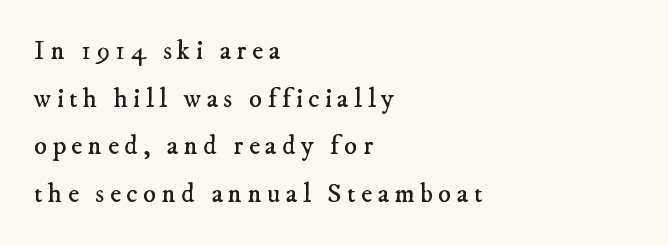
The space beneath each line is pristine and unruled. The letterforms sit at book weight or below. The lines are quadded left. Loose tracking; the words dissolve into strings of separated letters.
